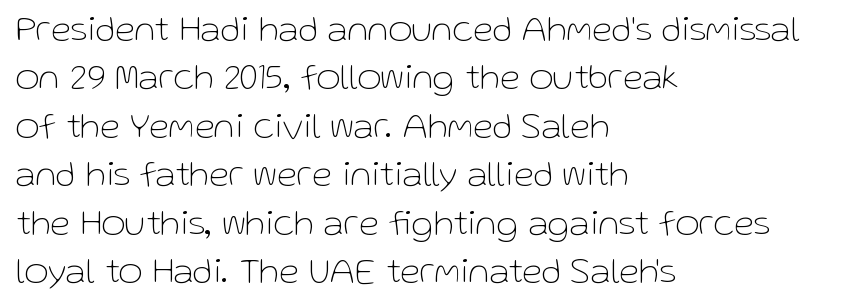
{"serif": "no", "italic": "no", "bold": "no", "weight": "thin", "width": "normal", "stroke_contrast": "low", "x_height": "medium", "monospaced": "no", "underline": "no", "align": "left", "line_spacing": "normal", "line_spacing_ratio": 1.31, "letter_spacing": "normal", "letter_spacing_em": 0.0, "glyph_px": 37}
